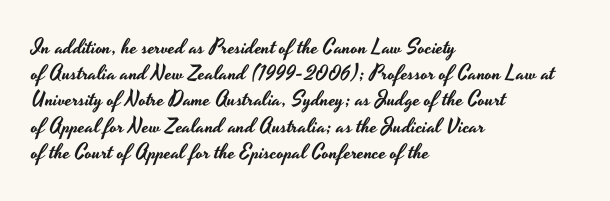
{"underline": "no", "align": "left", "line_spacing": "normal", "line_spacing_ratio": 1.25, "letter_spacing": "normal", "letter_spacing_em": 0.0, "glyph_px": 21}
